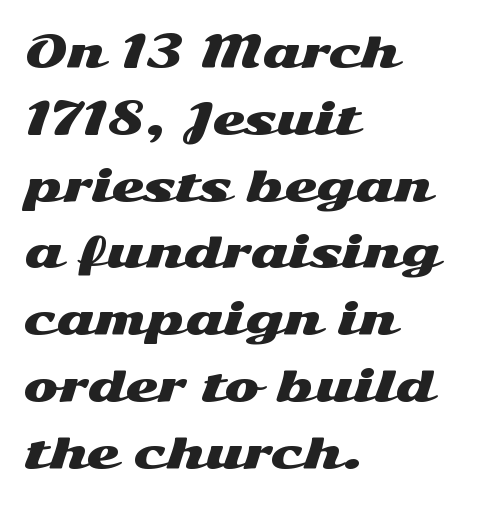
Short and long lines alike share a common starting point at left. Spacing verdict: proportional, widths tailored to each character. The rows are spaced the way most documents space them.
